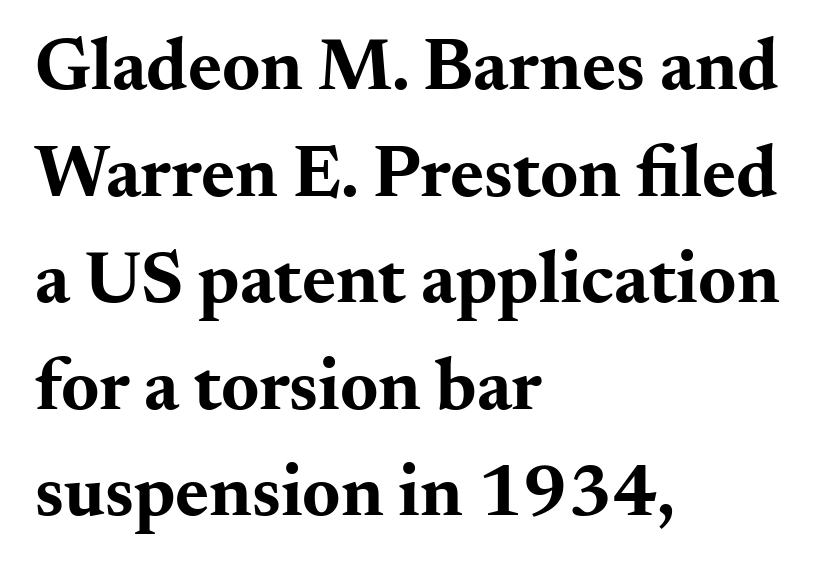
{"serif": "yes", "italic": "no", "bold": "yes", "weight": "bold", "width": "wide", "stroke_contrast": "medium", "x_height": "small", "monospaced": "no", "underline": "no", "align": "left", "line_spacing": "normal", "line_spacing_ratio": 1.46, "letter_spacing": "normal", "letter_spacing_em": 0.0, "glyph_px": 73}
